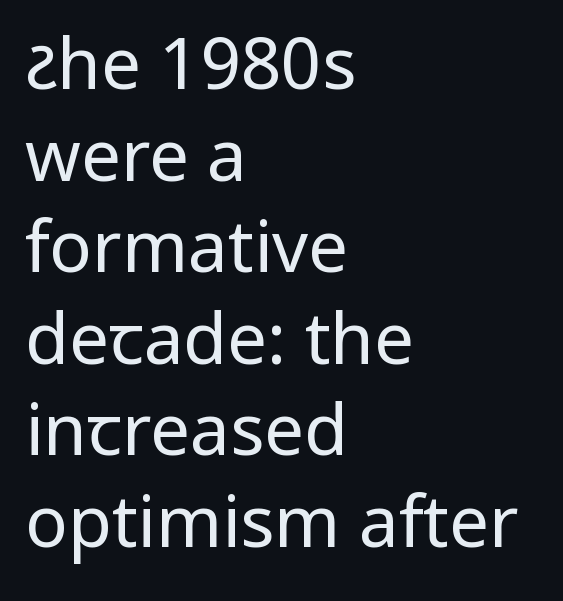
Q: Is the text bold? A: No.
Q: Is the text italic (slanted)? A: No, it is upright.
Q: Is the typeface a serif or a sans-serif typeface? A: Sans-serif.
Q: Is the text underlined? A: No.
Q: How is the paragraph aligned? A: Left-aligned.
Q: Is the spacing between letters normal or unusually wide? A: Normal.
Q: Is the spacing between lines tight, normal or loose? A: Normal.
Q: Width (condensed, normal, or wide)? A: Normal.
Q: Stroke contrast? A: Low.
Q: x-height? A: Medium.
Q: Monospaced? A: No.
